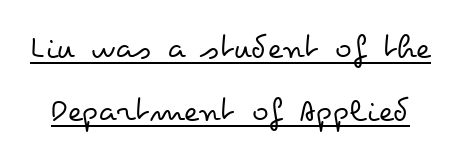
Q: Is the text bold? A: No.
Q: Is the text italic (slanted)? A: No, it is upright.
Q: Is the text underlined? A: Yes.
Q: Is the spacing between letters normal or unusually wide? A: Normal.
Q: Width (condensed, normal, or wide)? A: Wide.
Q: Stroke contrast? A: Low.
Q: x-height? A: Small.
Q: Monospaced? A: No.
